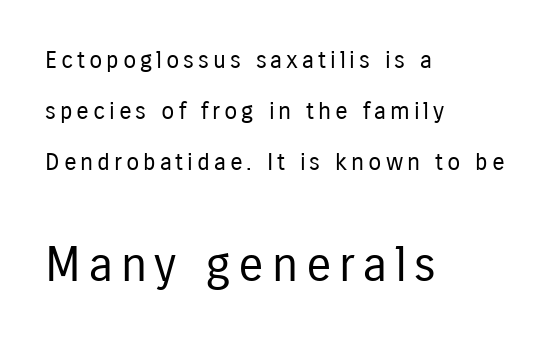
Q: Is the text bold? A: No.
Q: Is the text italic (slanted)? A: No, it is upright.
Q: Is the typeface a serif or a sans-serif typeface? A: Sans-serif.
Q: Is the text underlined? A: No.
Q: How is the paragraph aligned? A: Left-aligned.
Q: Is the spacing between lines tight, normal or loose? A: Loose.
Q: Which block of text is set in a larger size, the first (top) or the second (bottom)? A: The second (bottom) one.
Q: Width (condensed, normal, or wide)? A: Condensed.
Q: Stroke contrast? A: Low.
Q: x-height? A: Medium.
Q: Monospaced? A: No.
